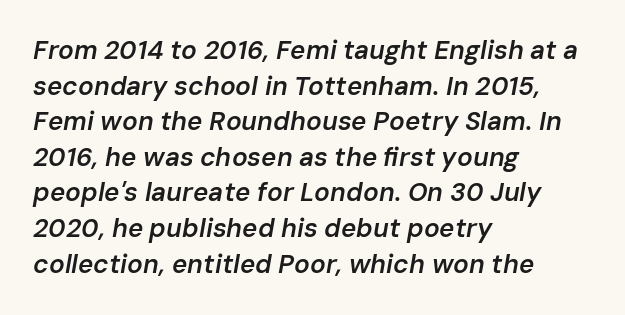
Emphasis-style slanted type is in use. Students, note that the glyphs here touch the page at normal intervals. Layout note: lines flush left. Clear beneath every line of the passage. Set as a demibold, roughly 600 on the weight scale.
